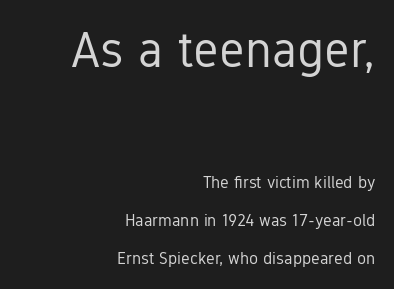
{"serif": "no", "italic": "no", "bold": "no", "weight": "regular", "width": "condensed", "stroke_contrast": "low", "x_height": "medium", "monospaced": "no", "underline": "no", "align": "right", "line_spacing": "loose", "line_spacing_ratio": 2.24, "letter_spacing": "normal", "letter_spacing_em": 0.0, "larger_block": "first", "size_ratio": 2.94, "glyph_px": 50}
